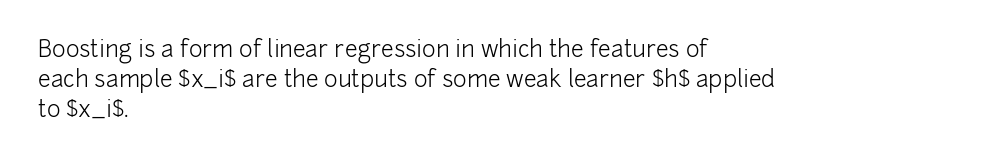
Teacher's note: observe the even left margin — that is flush-left alignment. Does extra space separate the letters? No, they use regular spacing. In terms of posture, this sample is upright. The glyphs are unaccompanied by any horizontal stroke below them. The lines sit at an ordinary, default distance from one another.
